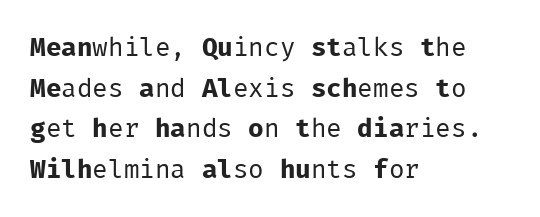
Q: Is the text bold? A: No.
Q: Is the text italic (slanted)? A: No, it is upright.
Q: Is the text underlined? A: No.
Q: How is the paragraph aligned? A: Left-aligned.
Q: Is the spacing between letters normal or unusually wide? A: Normal.
Q: Is the spacing between lines tight, normal or loose? A: Normal.
